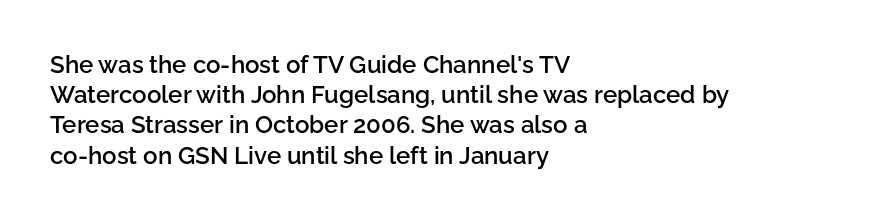
These lines are set flush left with a ragged right edge. Reading down the column, the eye jumps a familiar distance to each next line. The face used here is a semibold: visibly heavier than regular, lighter than bold. The specimen omits any rule beneath the text block's lines. Spacing between characters is what you'd get straight out of the box.
